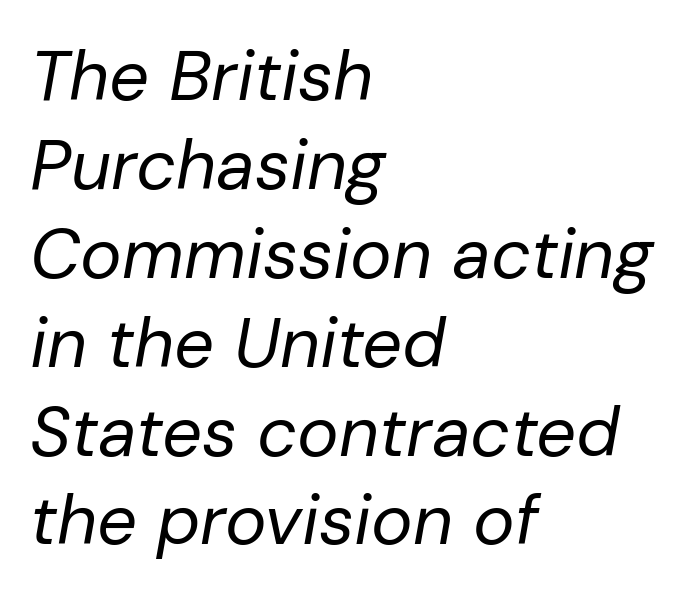
Think of a printed novel: that variable character pitch is what you see here. The line-height multiplier appears to be the usual default. No chunkiness to these letters — they're not bold. Line starts are locked; line ends wander. Unmarked baselines from the first word to the last. Slant detected: the letters are inclined.
